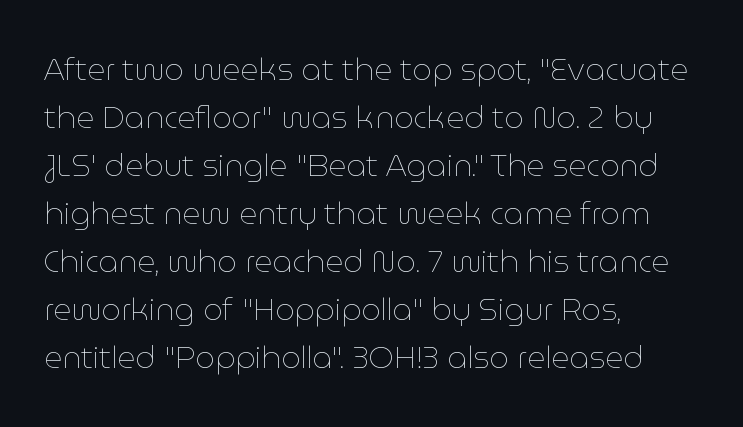
Q: Is the text bold? A: No.
Q: Is the text italic (slanted)? A: No, it is upright.
Q: Is the text underlined? A: No.
Q: How is the paragraph aligned? A: Left-aligned.
Q: Is the spacing between letters normal or unusually wide? A: Normal.
Q: Is the spacing between lines tight, normal or loose? A: Normal.
Q: Width (condensed, normal, or wide)? A: Normal.
Q: Stroke contrast? A: Low.
Q: x-height? A: Medium.
Q: Monospaced? A: No.
